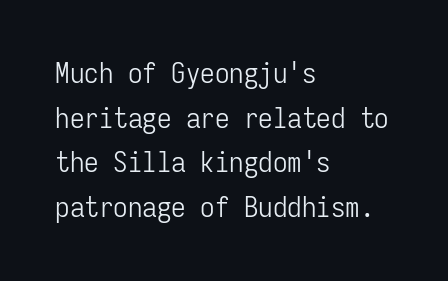
The image shows 29 px light, condensed sans-serif type, upright, monospaced; set left-aligned, normal line spacing (1.54x), normal letter spacing, not underlined; low stroke contrast and a medium x-height.
